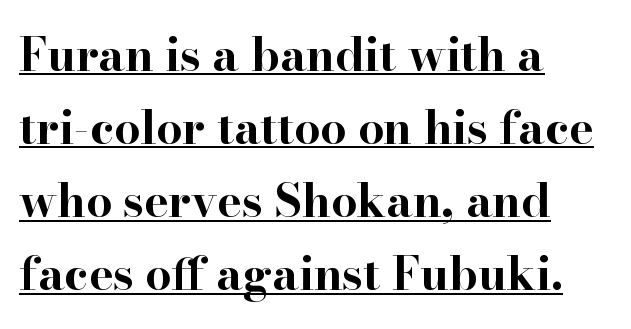
The image shows 46 px bold, wide serif type, upright; set left-aligned, normal line spacing (1.59x), normal letter spacing, underlined; high stroke contrast and a small x-height.
